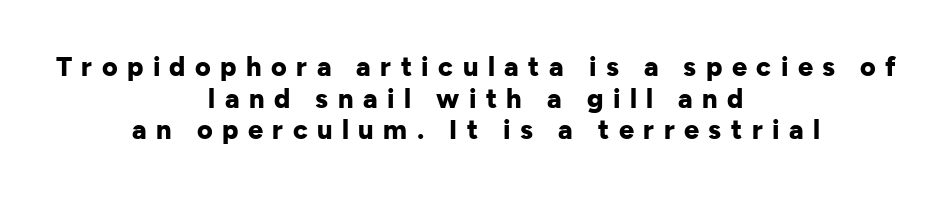
Q: Is the text bold? A: Yes.
Q: Is the text italic (slanted)? A: No, it is upright.
Q: Is the text underlined? A: No.
Q: How is the paragraph aligned? A: Centered.
Q: Is the spacing between letters normal or unusually wide? A: Unusually wide.
